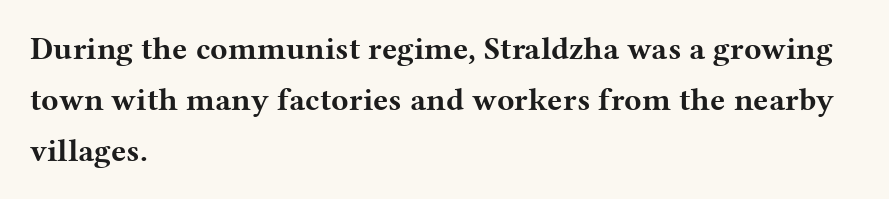
{"serif": "yes", "italic": "no", "bold": "yes", "weight": "bold", "width": "wide", "stroke_contrast": "medium", "x_height": "medium", "monospaced": "no", "underline": "no", "align": "left", "line_spacing": "normal", "line_spacing_ratio": 1.59, "letter_spacing": "normal", "letter_spacing_em": 0.0, "glyph_px": 32}
